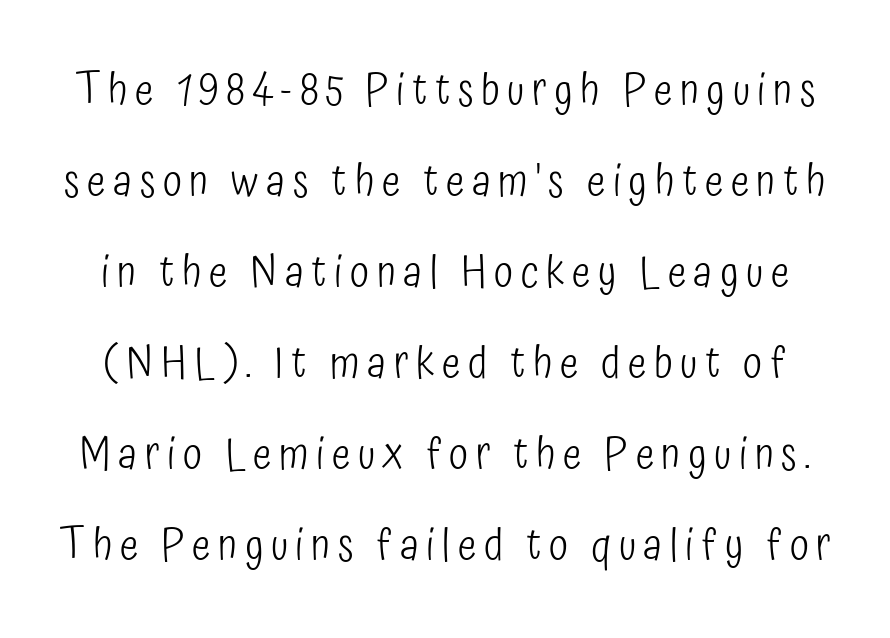
Q: Is the text bold? A: No.
Q: Is the text italic (slanted)? A: No, it is upright.
Q: Is the typeface a serif or a sans-serif typeface? A: Sans-serif.
Q: Is the text underlined? A: No.
Q: Is the spacing between lines tight, normal or loose? A: Loose.
Q: Width (condensed, normal, or wide)? A: Condensed.
Q: Stroke contrast? A: Low.
Q: x-height? A: Medium.
Q: Monospaced? A: No.
